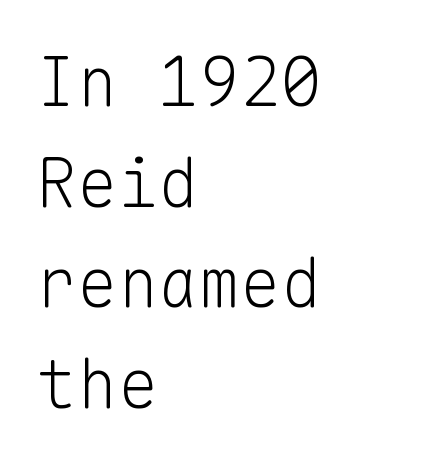
Leftover space on each line is placed entirely after the last word. Has an underline been added? It has not. Leading matches the norm, producing a regular column. Short note: letters normally spaced.
